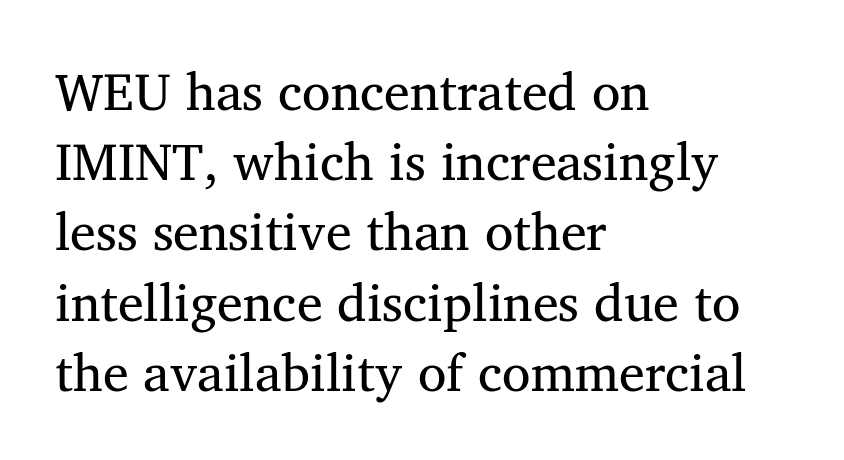
{"serif": "yes", "italic": "no", "bold": "no", "weight": "regular", "width": "normal", "stroke_contrast": "medium", "x_height": "medium", "monospaced": "no", "underline": "no", "align": "left", "line_spacing": "normal", "line_spacing_ratio": 1.35, "letter_spacing": "normal", "letter_spacing_em": 0.0, "glyph_px": 52}
